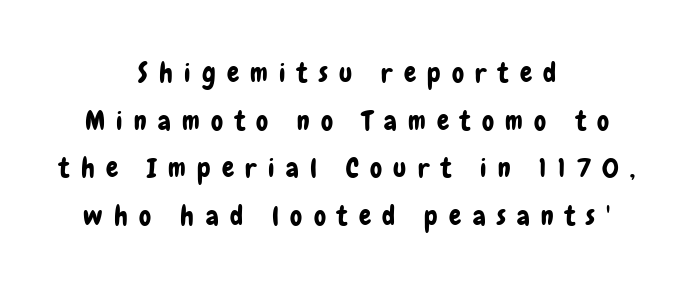
{"italic": "no", "underline": "no", "align": "center", "line_spacing_ratio": 1.76, "letter_spacing": "wide", "letter_spacing_em": 0.42, "glyph_px": 27}
